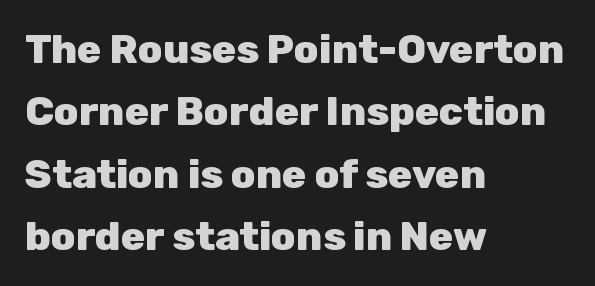
The image shows 40 px heavy sans-serif type, upright; set left-aligned, normal line spacing (1.56x), normal letter spacing, not underlined; low stroke contrast and a medium x-height.
